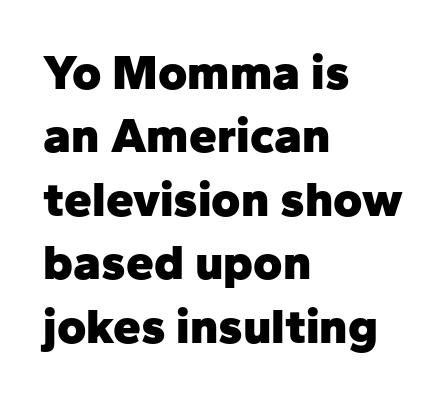
{"serif": "no", "italic": "no", "bold": "yes", "weight": "heavy", "width": "normal", "stroke_contrast": "low", "x_height": "medium", "monospaced": "no", "underline": "no", "align": "left", "line_spacing": "normal", "line_spacing_ratio": 1.27, "letter_spacing": "normal", "letter_spacing_em": 0.0, "glyph_px": 50}
